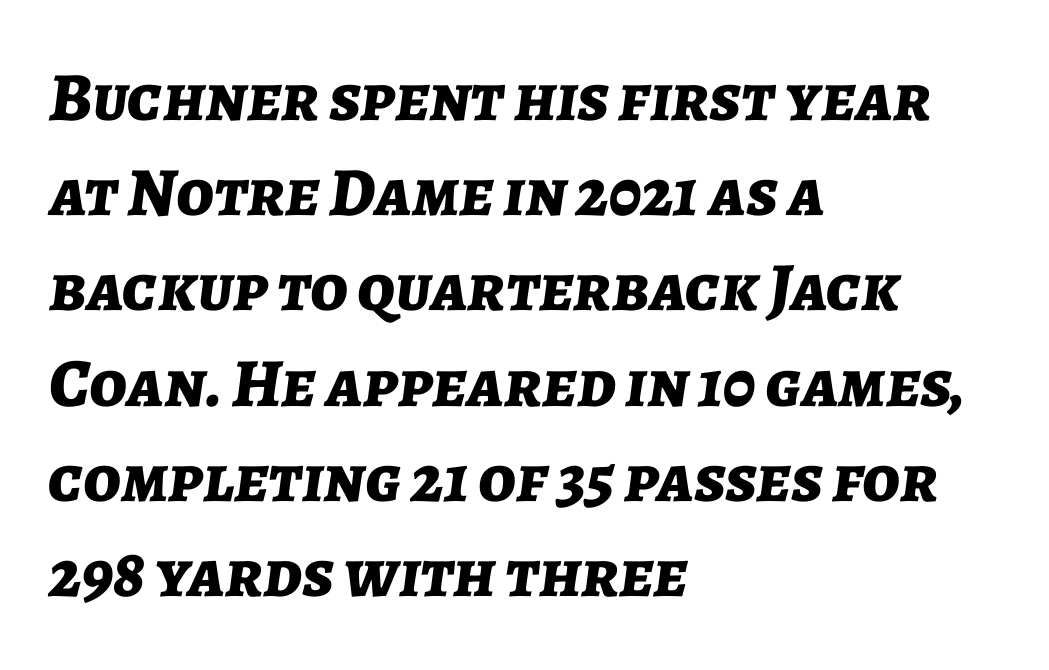
Note the varied advance widths — an 'i' is clearly narrower than an 'm'. Nothing unusual about the tracking: characters are spaced as the font intends. Leading: standard. Words float on clear page, feet unadorned. These lines were composed using italics.
